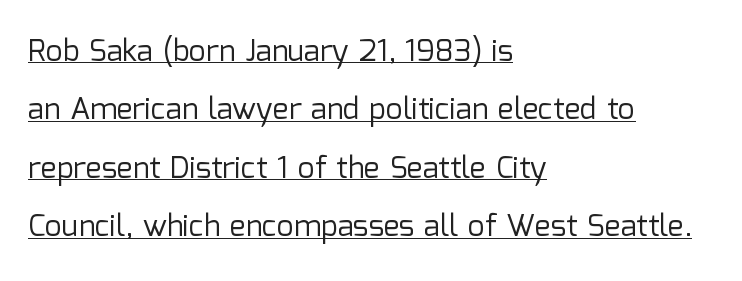
Q: Is the text bold? A: No.
Q: Is the text italic (slanted)? A: No, it is upright.
Q: Is the typeface a serif or a sans-serif typeface? A: Sans-serif.
Q: Is the text underlined? A: Yes.
Q: How is the paragraph aligned? A: Left-aligned.
Q: Is the spacing between letters normal or unusually wide? A: Normal.
Q: Is the spacing between lines tight, normal or loose? A: Loose.
Q: Width (condensed, normal, or wide)? A: Normal.
Q: Stroke contrast? A: Low.
Q: x-height? A: Medium.
Q: Monospaced? A: No.
